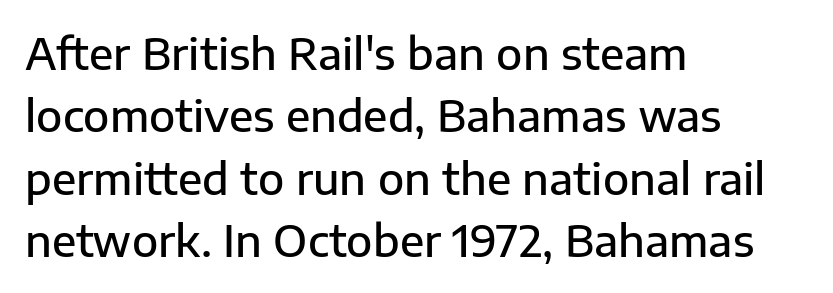
The image shows 43 px semibold sans-serif type, upright; set left-aligned, normal line spacing (1.45x), normal letter spacing, not underlined; low stroke contrast and a medium x-height.
